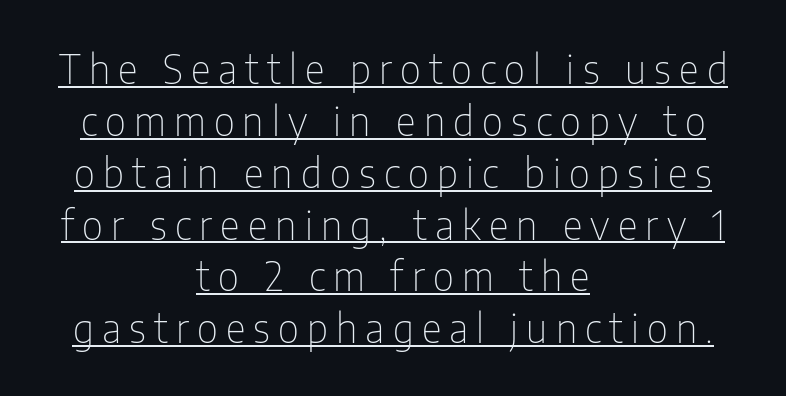
The image shows 39 px thin, condensed sans-serif type, upright; set centered, normal line spacing (1.33x), unusually wide letter spacing (+0.21 em), underlined; low stroke contrast and a medium x-height.
